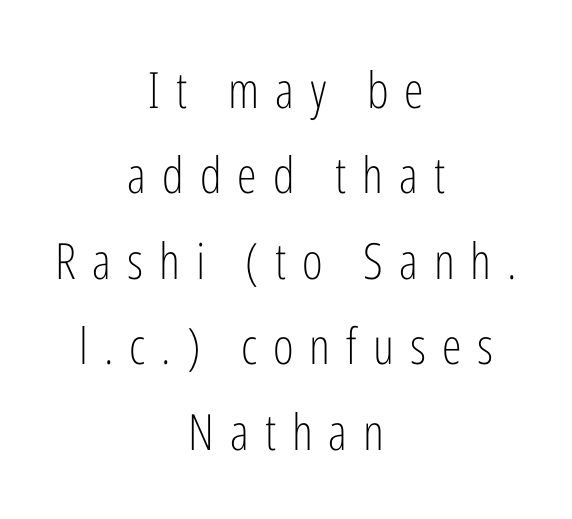
Q: Is the text bold? A: No.
Q: Is the text italic (slanted)? A: No, it is upright.
Q: Is the typeface a serif or a sans-serif typeface? A: Sans-serif.
Q: Is the text underlined? A: No.
Q: How is the paragraph aligned? A: Centered.
Q: Is the spacing between letters normal or unusually wide? A: Unusually wide.
Q: Width (condensed, normal, or wide)? A: Condensed.
Q: Stroke contrast? A: Low.
Q: x-height? A: Medium.
Q: Monospaced? A: No.
